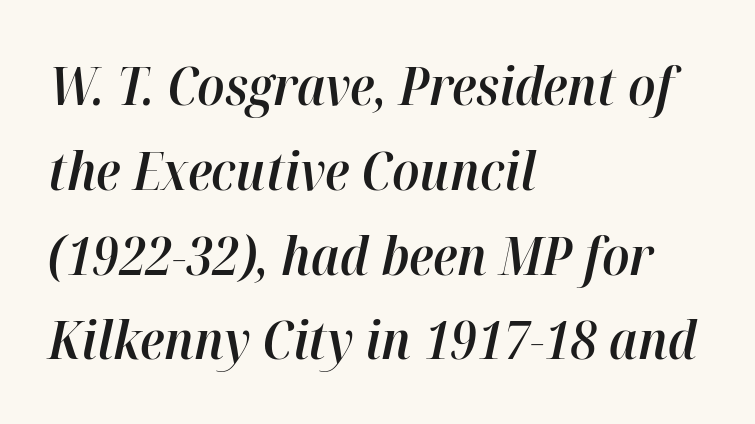
{"italic": "yes", "lean": "right", "slant_degrees": 12, "bold": "semi", "weight": "semibold", "width": "normal", "stroke_contrast": "high", "x_height": "medium", "monospaced": "no", "underline": "no", "align": "left", "line_spacing": "normal", "line_spacing_ratio": 1.6, "letter_spacing": "normal", "letter_spacing_em": 0.0, "glyph_px": 53}
